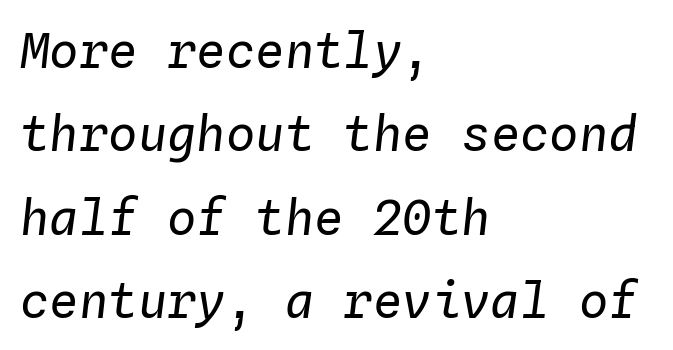
Check the space under the baseline: it is left empty. One-word summary of the alignment: left. The rendering applies a slant to the glyphs. How would I describe the line gaps? Plain and ordinary.
